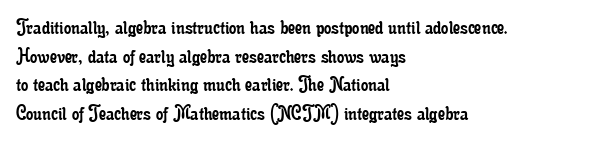
{"italic": "no", "bold": "no", "underline": "no", "align": "left", "line_spacing": "normal", "line_spacing_ratio": 1.25, "letter_spacing": "normal", "letter_spacing_em": 0.0, "glyph_px": 23}
